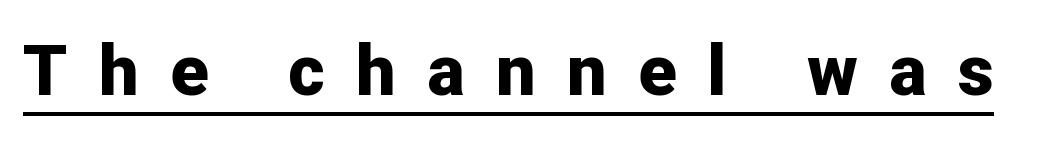
Q: Is the text bold? A: Yes.
Q: Is the text italic (slanted)? A: No, it is upright.
Q: Is the typeface a serif or a sans-serif typeface? A: Sans-serif.
Q: Is the text underlined? A: Yes.
Q: Is the spacing between letters normal or unusually wide? A: Unusually wide.
Q: Width (condensed, normal, or wide)? A: Normal.
Q: Stroke contrast? A: Low.
Q: x-height? A: Medium.
Q: Monospaced? A: No.
